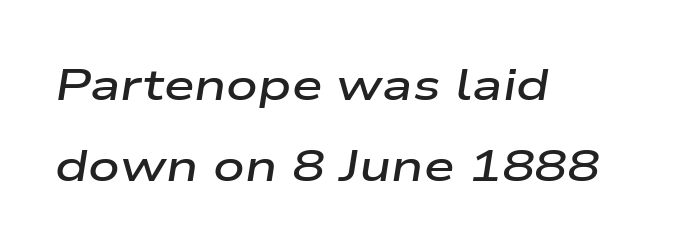
The image shows 44 px semibold, wide type, italic (leaning right); set left-aligned, line spacing 1.84x, normal letter spacing, not underlined; low stroke contrast and a medium x-height.
